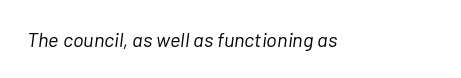
The horizontal fit of the characters is conventional and even. Rule under the text: the space is simply empty. If you drew a line through each stem, it would be angled. On a weight scale, this lands at 450 or below.
